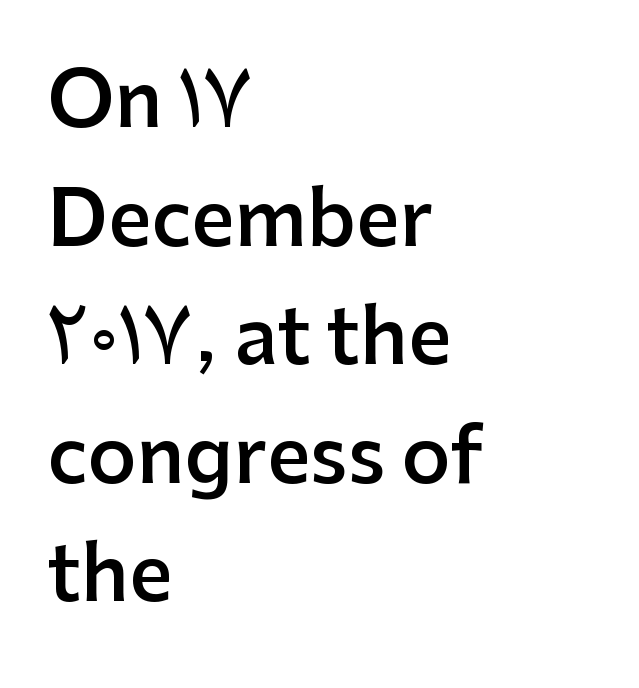
{"serif": "no", "italic": "no", "bold": "semi", "weight": "semibold", "width": "normal", "stroke_contrast": "low", "x_height": "medium", "monospaced": "no", "underline": "no", "align": "left", "line_spacing": "normal", "line_spacing_ratio": 1.56, "letter_spacing": "normal", "letter_spacing_em": 0.0, "glyph_px": 76}
